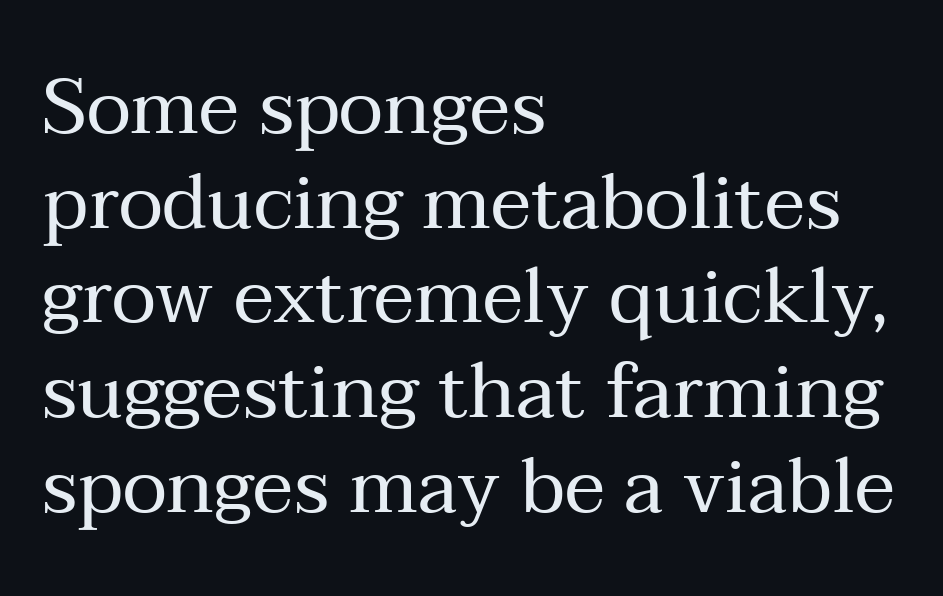
The compositor pushed each line to the left boundary. A roman cut, with each character standing at attention. Quick note: underline off. Inter-character spacing is left at the font's built-in metrics. Stem width sits at or under what a default text font uses. Spacing verdict: proportional, widths tailored to each character.
